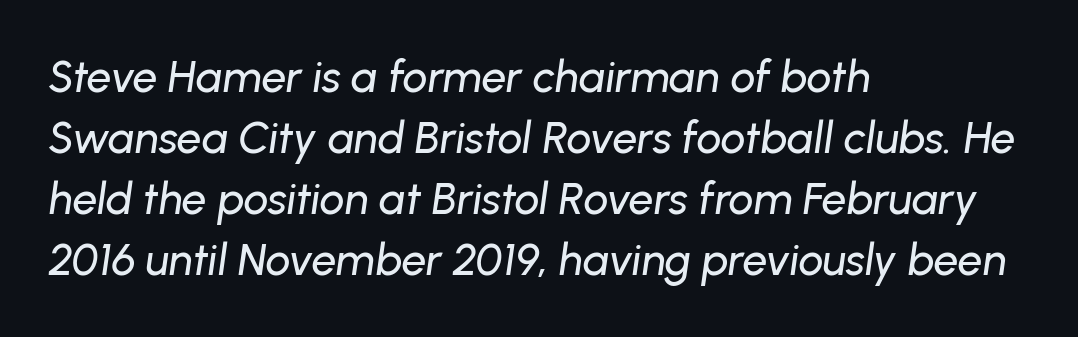
The image shows 44 px text type, italic (leaning right); set left-aligned, normal line spacing (1.39x), normal letter spacing, not underlined; low stroke contrast and a medium x-height.
